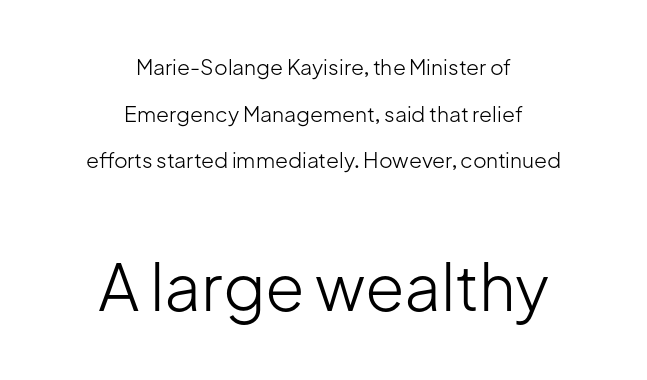
Q: Is the text bold? A: No.
Q: Is the text italic (slanted)? A: No, it is upright.
Q: Is the typeface a serif or a sans-serif typeface? A: Sans-serif.
Q: Is the text underlined? A: No.
Q: How is the paragraph aligned? A: Centered.
Q: Is the spacing between letters normal or unusually wide? A: Normal.
Q: Is the spacing between lines tight, normal or loose? A: Loose.
Q: Which block of text is set in a larger size, the first (top) or the second (bottom)? A: The second (bottom) one.
Q: Width (condensed, normal, or wide)? A: Normal.
Q: Stroke contrast? A: Low.
Q: x-height? A: Medium.
Q: Monospaced? A: No.
